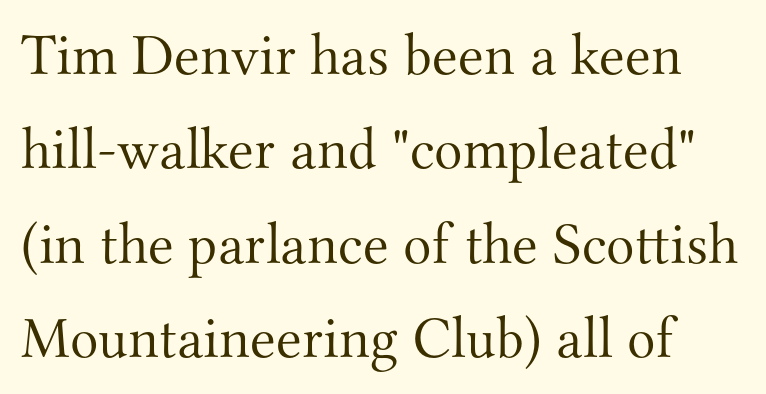
The image shows 59 px light serif type, upright; set normal line spacing (1.6x), normal letter spacing, not underlined; medium stroke contrast and a small x-height.
